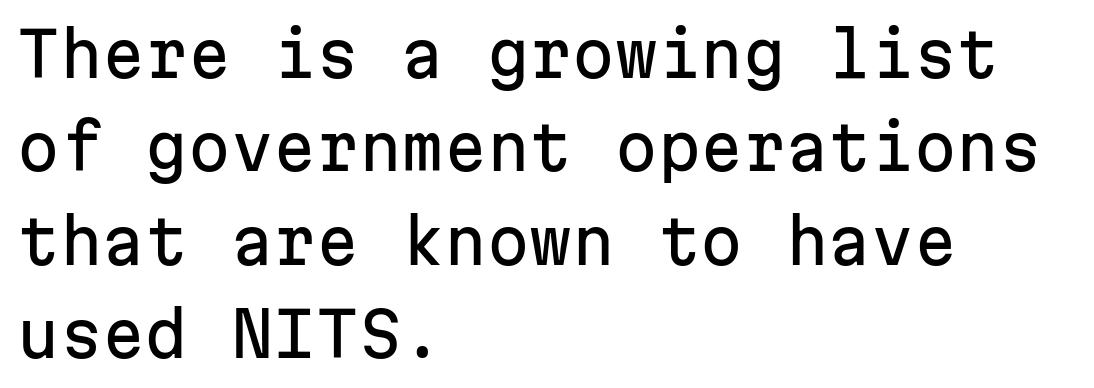
Q: Is the text italic (slanted)? A: No, it is upright.
Q: Is the typeface a serif or a sans-serif typeface? A: Sans-serif.
Q: Is the text underlined? A: No.
Q: How is the paragraph aligned? A: Left-aligned.
Q: Is the spacing between letters normal or unusually wide? A: Normal.
Q: Is the spacing between lines tight, normal or loose? A: Normal.
Q: Width (condensed, normal, or wide)? A: Normal.
Q: Stroke contrast? A: Low.
Q: x-height? A: Medium.
Q: Monospaced? A: Yes.
